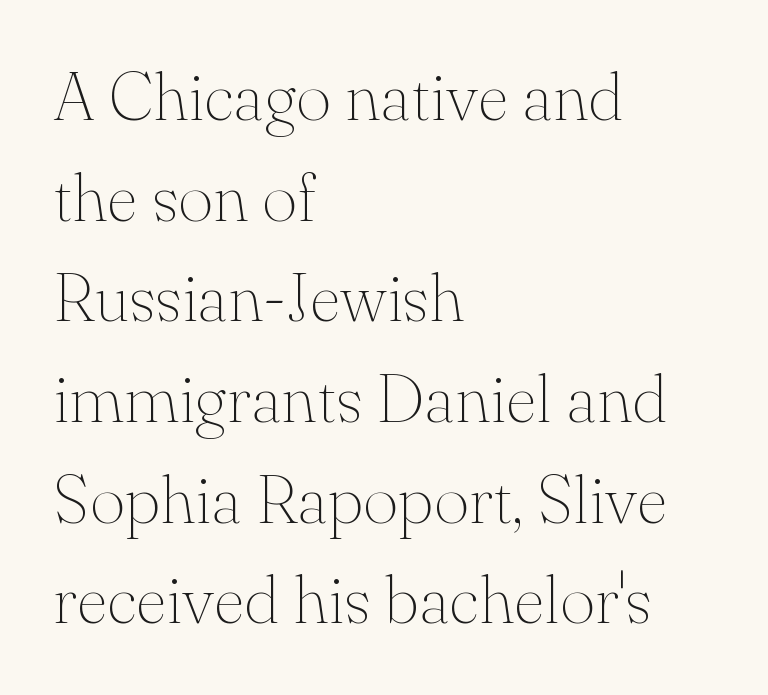
This sample uses a serif face. Posture: upright roman. The lines in this sample share a left origin and differ only in where they stop. The space directly below the letters is spotless. Is this a fixed-width face? No — the glyphs have proportional, varying widths.
